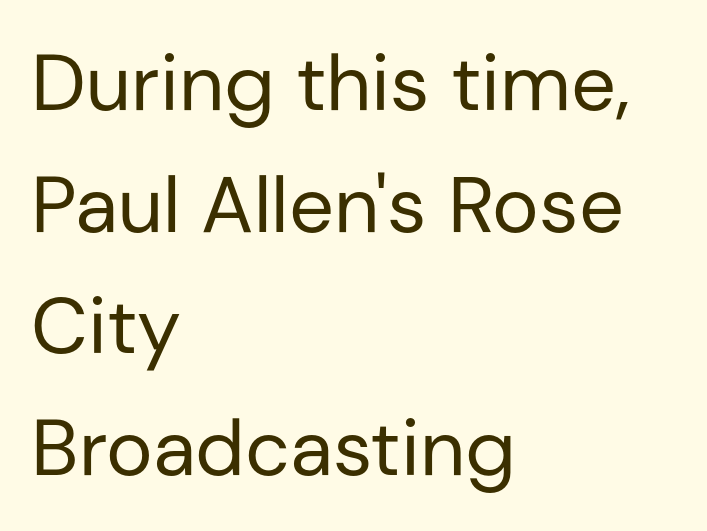
In terms of posture, this sample is upright. These glyphs show unthickened strokes, regular width or finer. The tracking reads as untouched default to a designer's eye. Is this a fixed-width face? No — the glyphs have proportional, varying widths. The passage shown stacks its lines at a standard gap.
